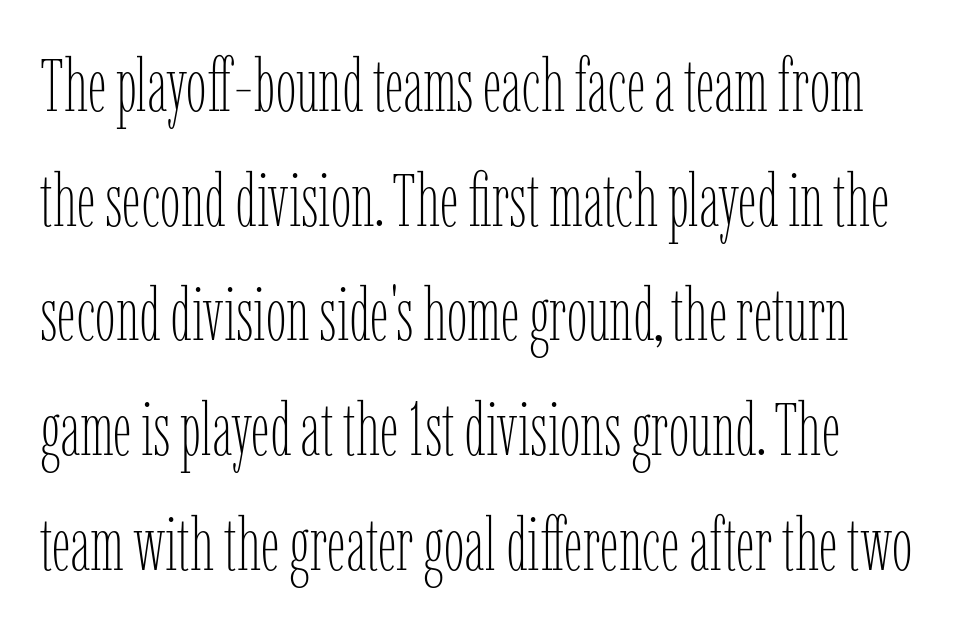
Q: Is the text bold? A: No.
Q: Is the text italic (slanted)? A: No, it is upright.
Q: Is the text underlined? A: No.
Q: Is the spacing between letters normal or unusually wide? A: Normal.
Q: Is the spacing between lines tight, normal or loose? A: Normal.
Q: Width (condensed, normal, or wide)? A: Condensed.
Q: Stroke contrast? A: Low.
Q: x-height? A: Medium.
Q: Monospaced? A: No.
